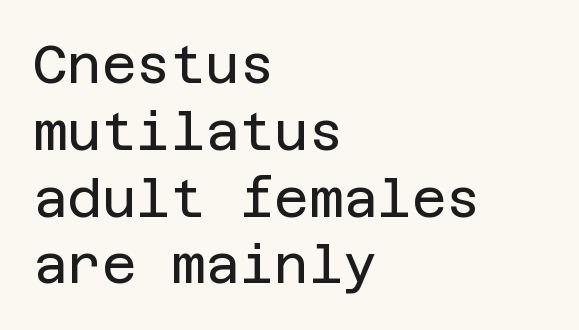
{"serif": "no", "italic": "no", "bold": "no", "weight": "regular", "width": "normal", "stroke_contrast": "low", "x_height": "large", "underline": "no", "align": "left", "line_spacing": "normal", "line_spacing_ratio": 1.26, "letter_spacing": "normal", "letter_spacing_em": 0.0, "glyph_px": 53}
